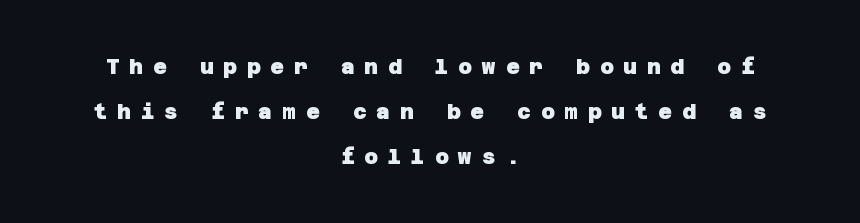
The image shows 21 px bold type; set centered, loose line spacing (2.14x), unusually wide letter spacing (+0.47 em), not underlined.
